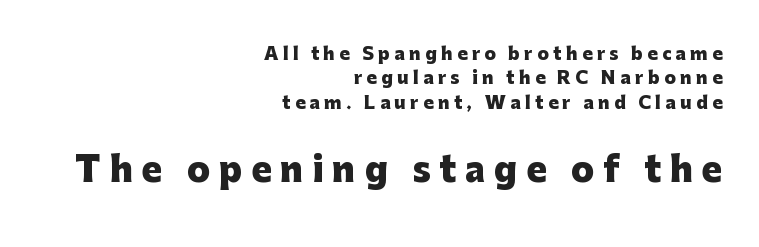
The image shows 34 px heavy sans-serif type, upright; set right-aligned, normal line spacing (1.43x), unusually wide letter spacing (+0.26 em), not underlined; the second (bottom) block is 2.0x larger; low stroke contrast and a medium x-height.
